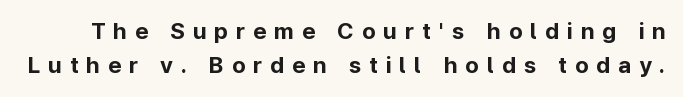
Q: Is the text bold? A: Yes.
Q: Is the text italic (slanted)? A: No, it is upright.
Q: Is the text underlined? A: No.
Q: Is the spacing between letters normal or unusually wide? A: Unusually wide.
Q: Is the spacing between lines tight, normal or loose? A: Normal.
